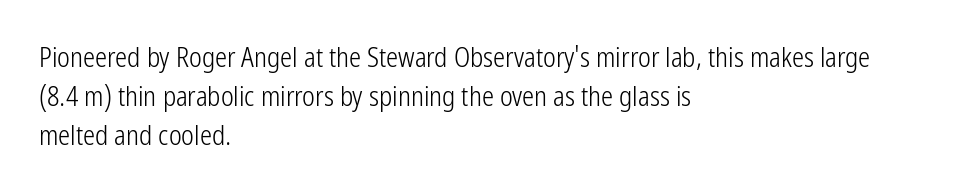
The image shows 27 px text type, upright; set left-aligned, normal line spacing (1.44x), normal letter spacing, not underlined.
